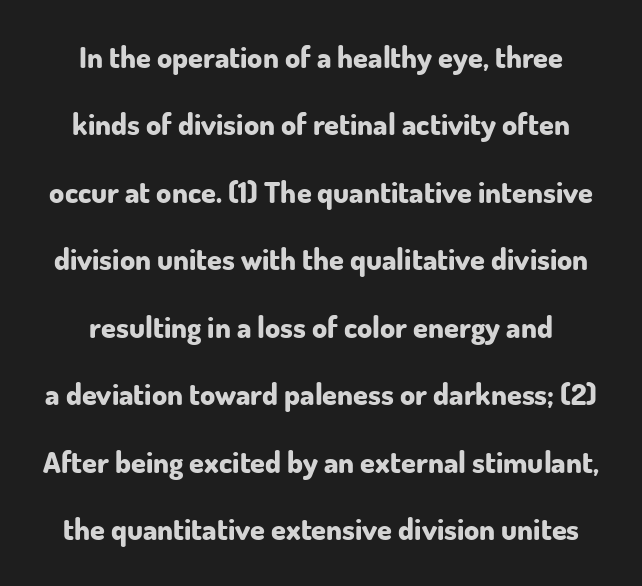
The image shows 30 px bold sans-serif type, upright; set loose line spacing (2.25x), normal letter spacing, not underlined; low stroke contrast and a small x-height.
